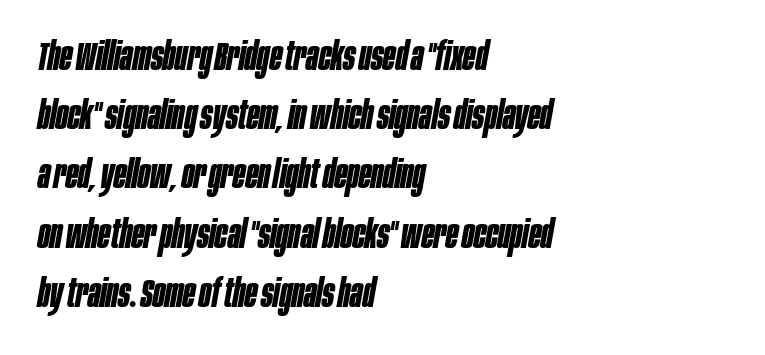
The image shows 40 px bold, condensed type, italic (leaning right); set left-aligned, normal line spacing (1.48x), normal letter spacing, not underlined; low stroke contrast and a large x-height.
